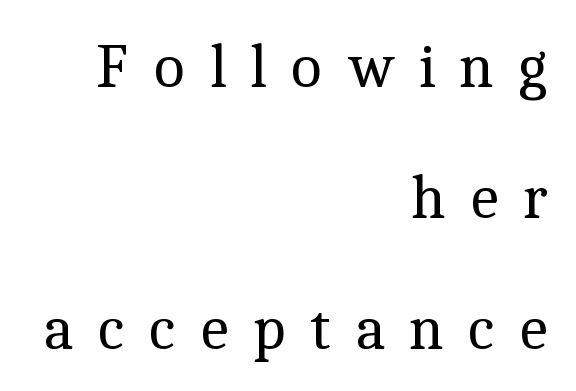
{"serif": "yes", "italic": "no", "bold": "no", "weight": "regular", "width": "normal", "x_height": "medium", "monospaced": "no", "underline": "no", "align": "right", "line_spacing": "loose", "line_spacing_ratio": 2.11, "letter_spacing": "wide", "letter_spacing_em": 0.38, "glyph_px": 62}
